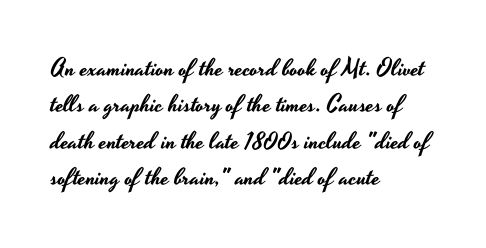
The image shows 24 px text type; set left-aligned, normal line spacing (1.52x), normal letter spacing, not underlined.
